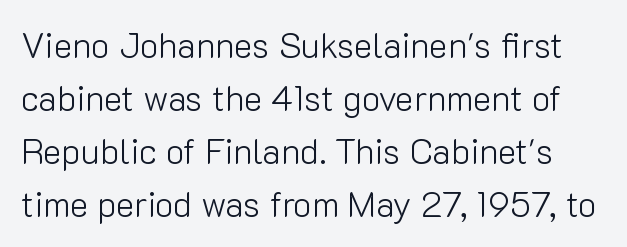
{"serif": "no", "italic": "no", "bold": "no", "weight": "light", "width": "normal", "stroke_contrast": "low", "x_height": "medium", "monospaced": "no", "underline": "no", "line_spacing": "normal", "line_spacing_ratio": 1.51, "letter_spacing": "normal", "letter_spacing_em": 0.0, "glyph_px": 35}
